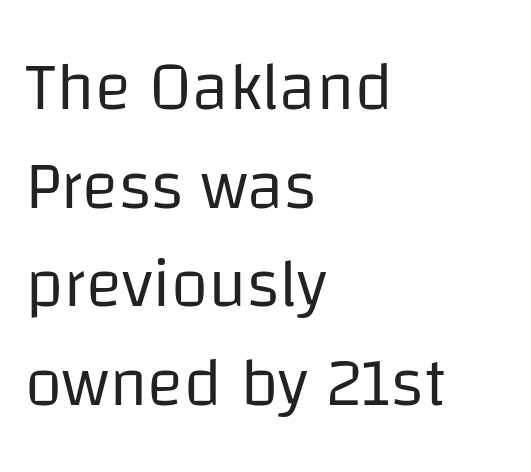
{"serif": "no", "italic": "no", "bold": "no", "weight": "regular", "width": "normal", "stroke_contrast": "low", "x_height": "large", "monospaced": "no", "underline": "no", "align": "left", "line_spacing": "normal", "line_spacing_ratio": 1.45, "letter_spacing": "normal", "letter_spacing_em": 0.0, "glyph_px": 68}
